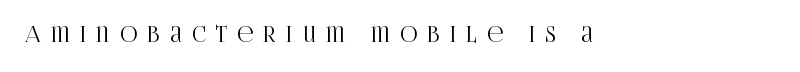
Plain, unruled lines of type. These lines were composed using upright roman letters. Spacing between characters has been opened up far beyond the box default.
